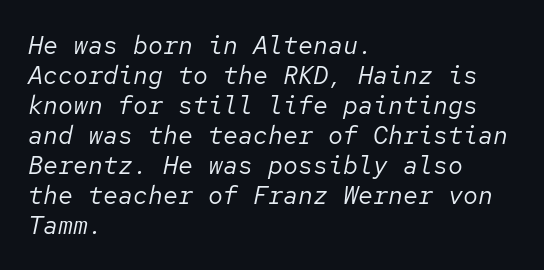
The image shows 25 px text type, italic (leaning right); set left-aligned, line spacing 1.2x, normal letter spacing, not underlined.
